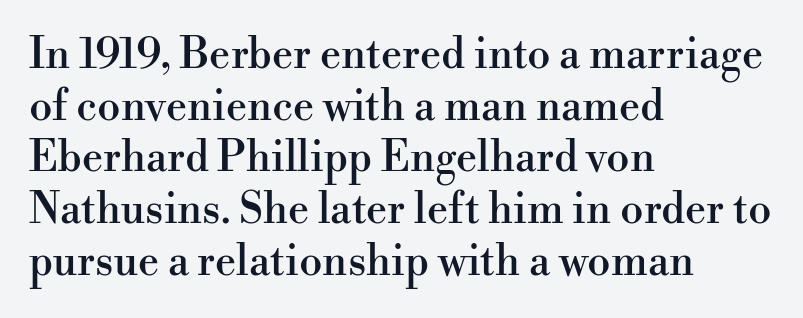
The image shows 42 px serif type, upright; set left-aligned, line spacing 1.23x, normal letter spacing, not underlined; high stroke contrast and a small x-height.
